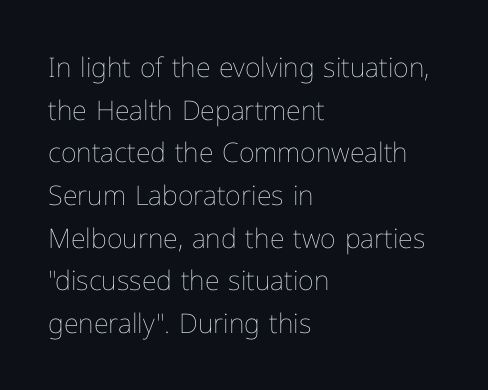
{"italic": "no", "bold": "no", "underline": "no", "align": "left", "line_spacing": "normal", "line_spacing_ratio": 1.58, "letter_spacing": "normal", "letter_spacing_em": 0.0, "glyph_px": 27}
